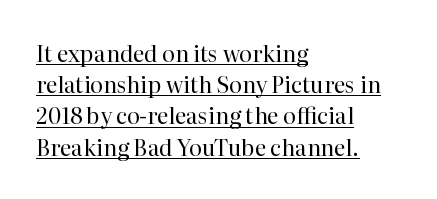
{"italic": "no", "bold": "no", "underline": "yes", "align": "left", "line_spacing": "normal", "line_spacing_ratio": 1.42, "letter_spacing": "normal", "letter_spacing_em": 0.0, "glyph_px": 22}
